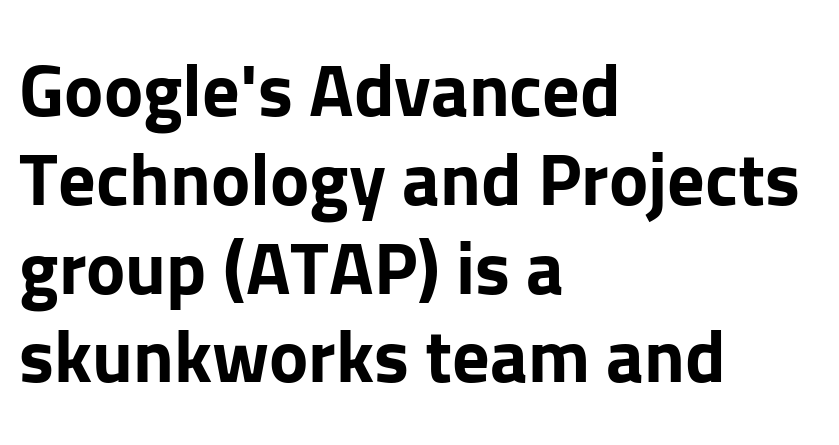
{"serif": "no", "italic": "no", "bold": "yes", "weight": "bold", "width": "normal", "stroke_contrast": "low", "x_height": "medium", "monospaced": "no", "underline": "no", "align": "left", "line_spacing_ratio": 1.2, "letter_spacing": "normal", "letter_spacing_em": 0.0, "glyph_px": 74}
